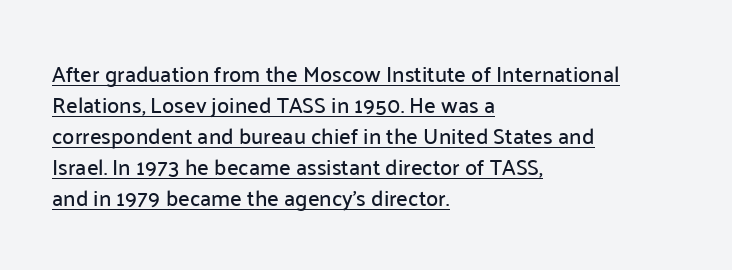
{"italic": "no", "underline": "yes", "align": "left", "line_spacing": "normal", "line_spacing_ratio": 1.41, "letter_spacing": "normal", "letter_spacing_em": 0.0, "glyph_px": 22}
